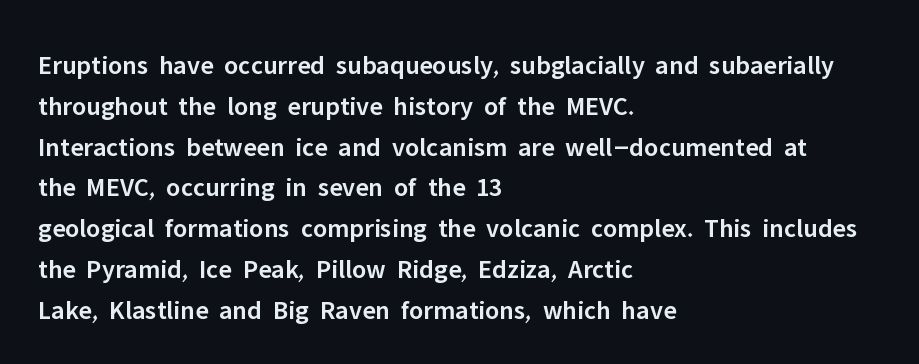
The image shows 27 px text type, upright; set left-aligned, normal line spacing (1.51x), normal letter spacing, not underlined.
